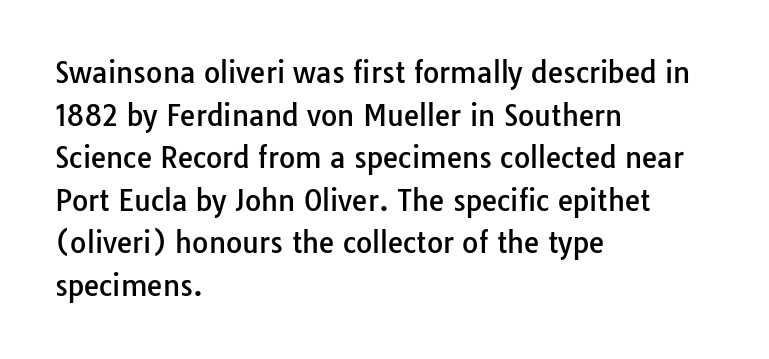
Think of a printed novel: that variable character pitch is what you see here. A typesetter would label this face a sans. The paragraph has a hard left edge and a soft right edge. The font's upright variant was chosen for this text. Inter-character spacing is left at the font's built-in metrics.
